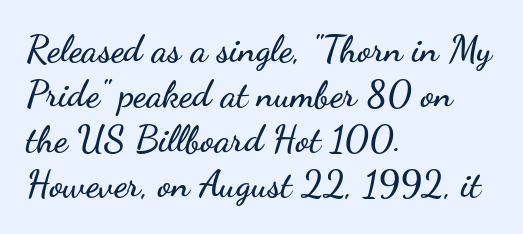
{"serif": "no", "width": "wide", "stroke_contrast": "low", "x_height": "small", "monospaced": "no", "underline": "no", "align": "left", "line_spacing_ratio": 1.22, "letter_spacing": "normal", "letter_spacing_em": 0.0, "glyph_px": 37}
